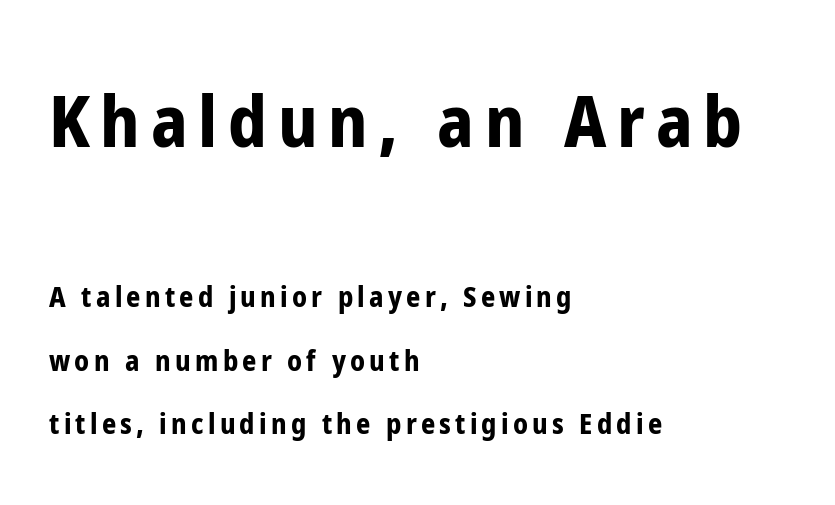
{"serif": "no", "italic": "no", "bold": "yes", "weight": "bold", "width": "condensed", "stroke_contrast": "low", "x_height": "medium", "monospaced": "no", "underline": "no", "align": "left", "line_spacing": "loose", "line_spacing_ratio": 2.28, "larger_block": "first", "size_ratio": 2.54, "glyph_px": 71}
